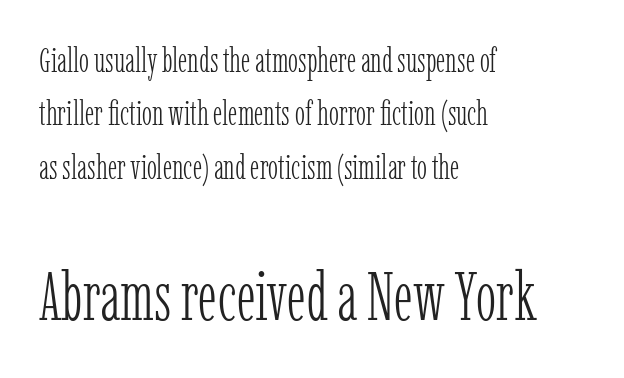
Q: Is the text bold? A: No.
Q: Is the text italic (slanted)? A: No, it is upright.
Q: Is the typeface a serif or a sans-serif typeface? A: Serif.
Q: Is the text underlined? A: No.
Q: How is the paragraph aligned? A: Left-aligned.
Q: Is the spacing between letters normal or unusually wide? A: Normal.
Q: Is the spacing between lines tight, normal or loose? A: Normal.
Q: Which block of text is set in a larger size, the first (top) or the second (bottom)? A: The second (bottom) one.
Q: Width (condensed, normal, or wide)? A: Condensed.
Q: Stroke contrast? A: Low.
Q: x-height? A: Medium.
Q: Monospaced? A: No.
